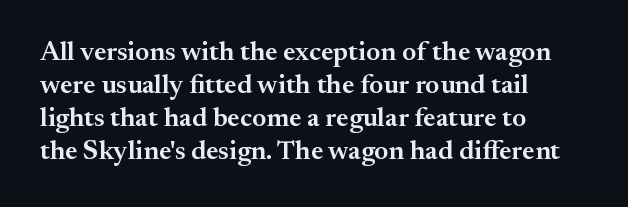
The compositor pushed each line to the left boundary. The space beneath each line is pristine and unruled. Moderately thickened strokes mark this as semibold type. Letter spacing: default. Quick note: not italic, upright.
